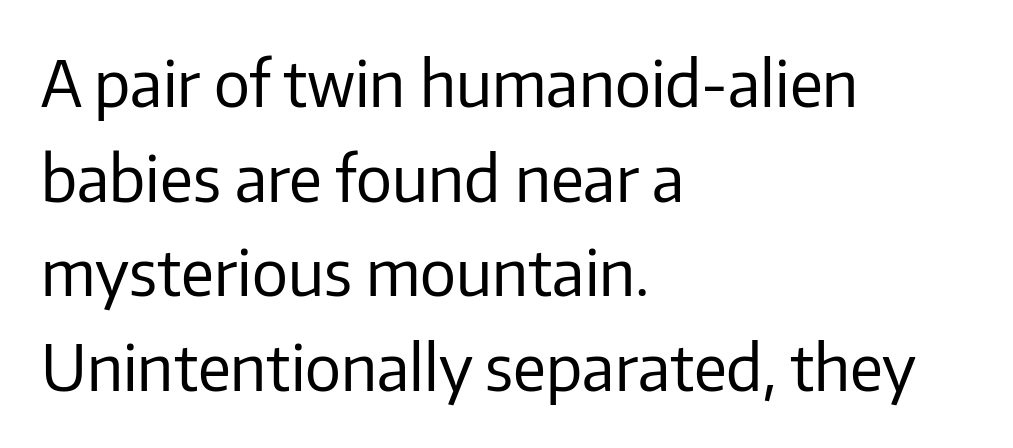
Q: Is the text bold? A: No.
Q: Is the text italic (slanted)? A: No, it is upright.
Q: Is the typeface a serif or a sans-serif typeface? A: Sans-serif.
Q: Is the text underlined? A: No.
Q: How is the paragraph aligned? A: Left-aligned.
Q: Is the spacing between letters normal or unusually wide? A: Normal.
Q: Is the spacing between lines tight, normal or loose? A: Normal.
Q: Width (condensed, normal, or wide)? A: Normal.
Q: Stroke contrast? A: Low.
Q: x-height? A: Medium.
Q: Monospaced? A: No.
